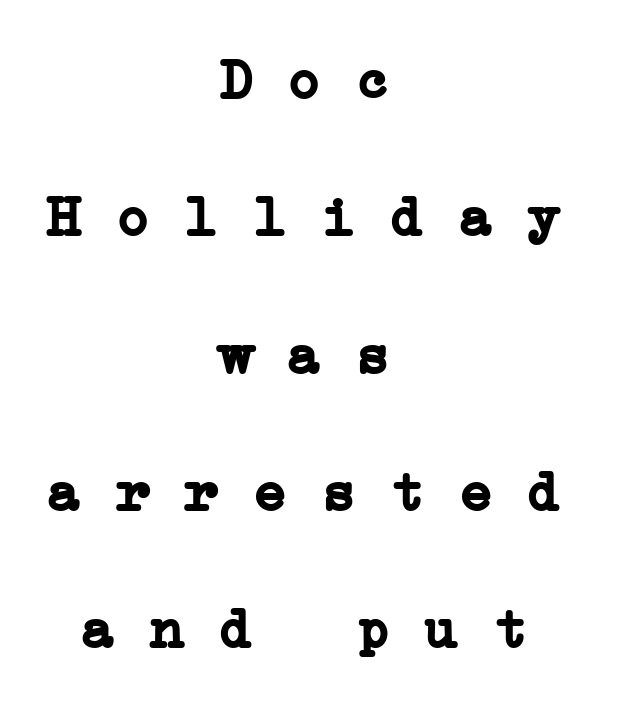
{"serif": "yes", "bold": "yes", "weight": "semibold", "width": "wide", "stroke_contrast": "low", "x_height": "medium", "monospaced": "yes", "underline": "no", "align": "center", "line_spacing": "loose", "line_spacing_ratio": 2.41, "letter_spacing": "normal", "letter_spacing_em": 0.0, "glyph_px": 57}
